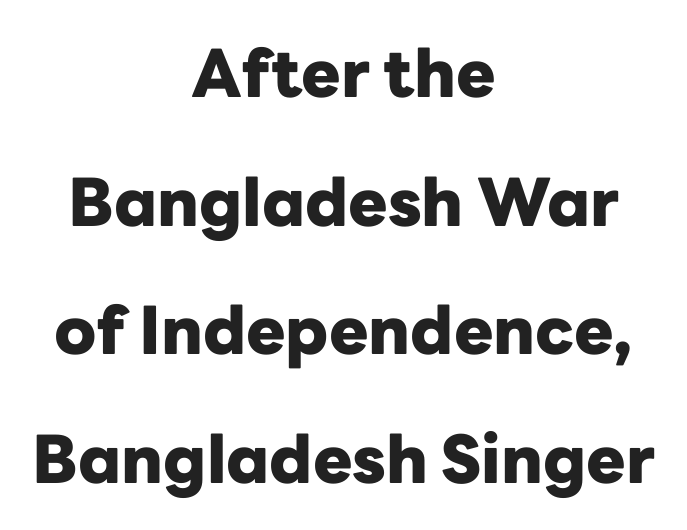
Q: Is the text bold? A: Yes.
Q: Is the text italic (slanted)? A: No, it is upright.
Q: Is the typeface a serif or a sans-serif typeface? A: Sans-serif.
Q: Is the text underlined? A: No.
Q: How is the paragraph aligned? A: Centered.
Q: Is the spacing between letters normal or unusually wide? A: Normal.
Q: Is the spacing between lines tight, normal or loose? A: Loose.
Q: Width (condensed, normal, or wide)? A: Normal.
Q: Stroke contrast? A: Low.
Q: x-height? A: Medium.
Q: Monospaced? A: No.
